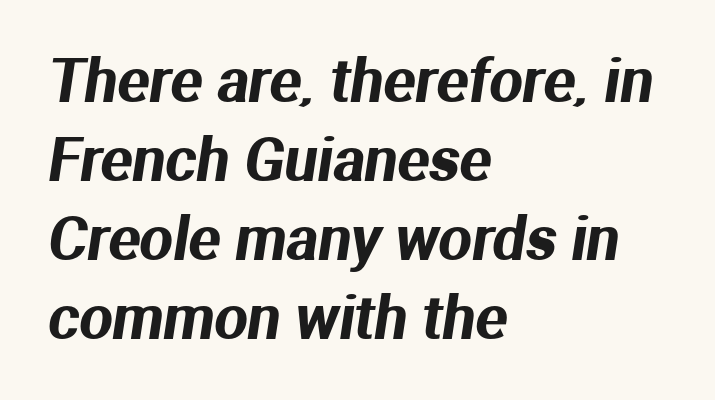
Q: Is the typeface a serif or a sans-serif typeface? A: Sans-serif.
Q: Is the text underlined? A: No.
Q: How is the paragraph aligned? A: Left-aligned.
Q: Is the spacing between letters normal or unusually wide? A: Normal.
Q: Is the spacing between lines tight, normal or loose? A: Normal.
Q: Width (condensed, normal, or wide)? A: Normal.
Q: Stroke contrast? A: Medium.
Q: x-height? A: Medium.
Q: Monospaced? A: No.
